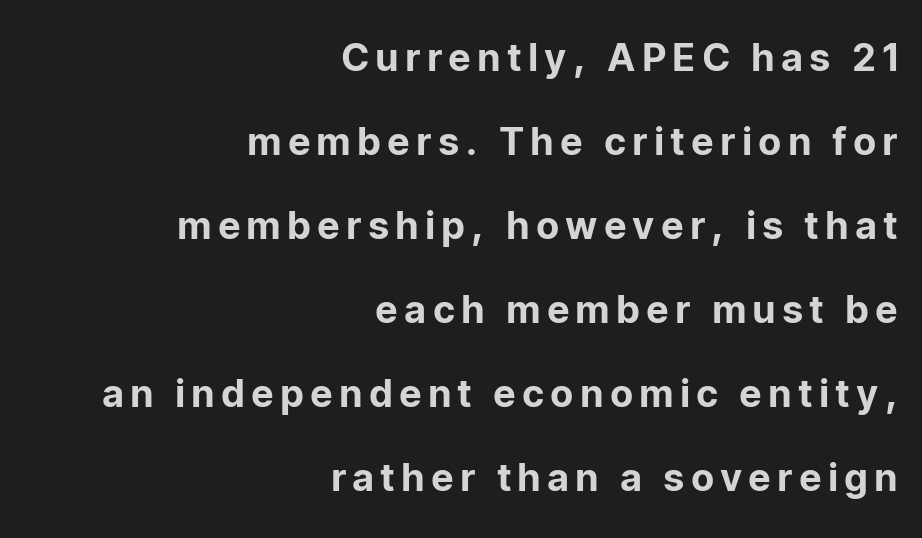
The image shows 38 px sans-serif type, upright; set right-aligned, loose line spacing (2.21x), not underlined; low stroke contrast and a medium x-height.
